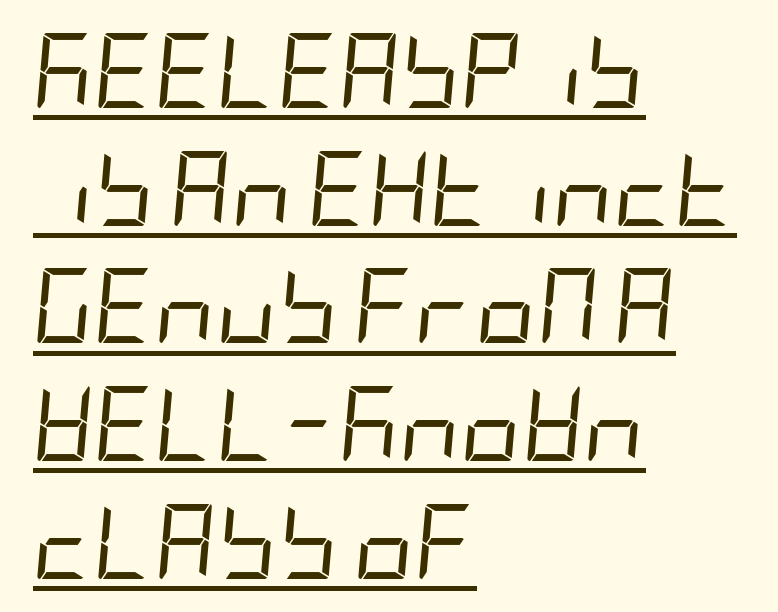
The image shows 75 px regular-weight, condensed type, italic (leaning right); set left-aligned, normal line spacing (1.57x), normal letter spacing, underlined; low stroke contrast and a large x-height.
